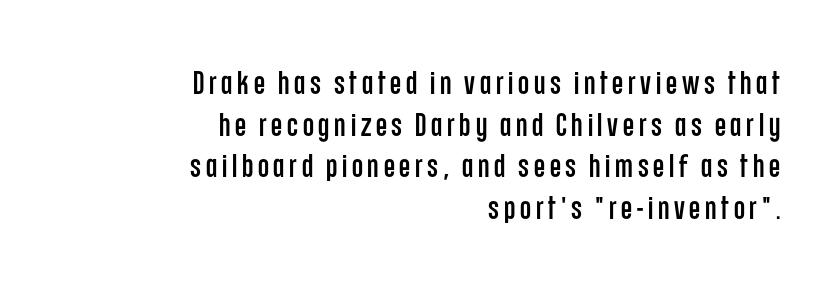
Do the letters lean? They stand straight. Here the designer chose a conventional face with non-uniform glyph widths. The space between consecutive lines is moderate. Observe the absence of serifs on each vertical stroke in this sample. Leftover space on each line is placed entirely before the opening word.
